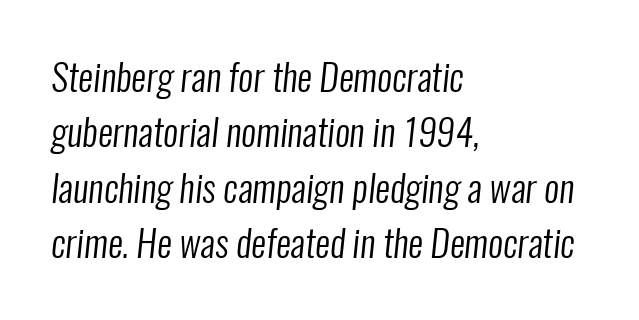
Is the block centered? No — it sits flush against the left margin. Weight: not bold — regular or lighter. Note the varied advance widths — an 'i' is clearly narrower than an 'm'. Nothing unusual about the tracking: characters are spaced as the font intends. A bare baseline throughout the passage. Letterform terminals end flat and unadorned throughout the passage.
